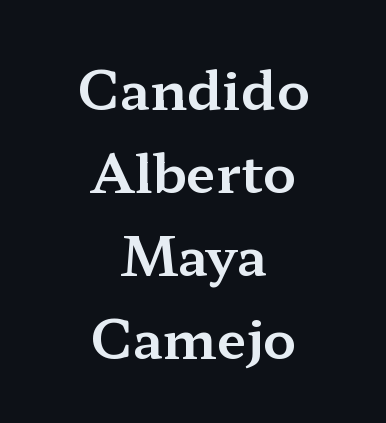
Q: Is the text italic (slanted)? A: No, it is upright.
Q: Is the typeface a serif or a sans-serif typeface? A: Serif.
Q: Is the text underlined? A: No.
Q: How is the paragraph aligned? A: Centered.
Q: Is the spacing between letters normal or unusually wide? A: Normal.
Q: Is the spacing between lines tight, normal or loose? A: Normal.
Q: Width (condensed, normal, or wide)? A: Wide.
Q: Stroke contrast? A: Medium.
Q: x-height? A: Medium.
Q: Monospaced? A: No.
